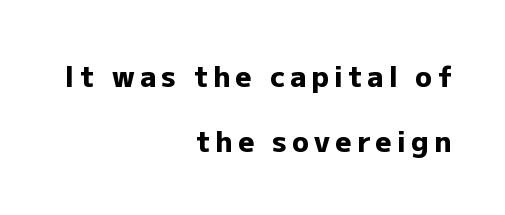
Q: Is the text bold? A: Yes.
Q: Is the text italic (slanted)? A: No, it is upright.
Q: Is the typeface a serif or a sans-serif typeface? A: Sans-serif.
Q: Is the text underlined? A: No.
Q: How is the paragraph aligned? A: Right-aligned.
Q: Is the spacing between lines tight, normal or loose? A: Loose.
Q: Width (condensed, normal, or wide)? A: Normal.
Q: Stroke contrast? A: Low.
Q: x-height? A: Medium.
Q: Monospaced? A: No.
